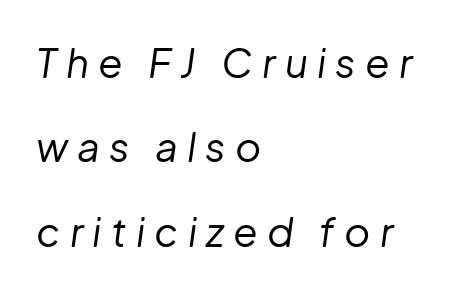
This is oblique type, the kind used for emphasis or titles. The designer dialed line spacing up above the default. The typeface has the unassuming heft of standard copy or less. Check under the words: just untouched page. Casual observation: everything's shoved over to the left. Is this a fixed-width face? No — the glyphs have proportional, varying widths.
